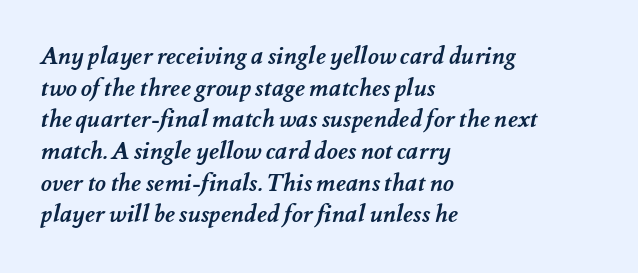
Underlining? Definitely not there. Evenly set lines give the paragraph a standard silhouette. Each line starts at the same left margin while the right side varies. The letters are bold, with thick, heavy strokes. Short note: letters normally spaced.
